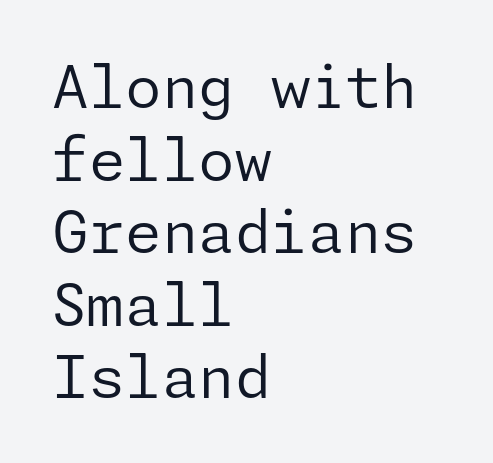
{"serif": "no", "italic": "no", "bold": "no", "weight": "regular", "width": "normal", "stroke_contrast": "low", "x_height": "medium", "underline": "no", "align": "left", "line_spacing_ratio": 1.23, "letter_spacing": "normal", "letter_spacing_em": 0.0, "glyph_px": 59}
